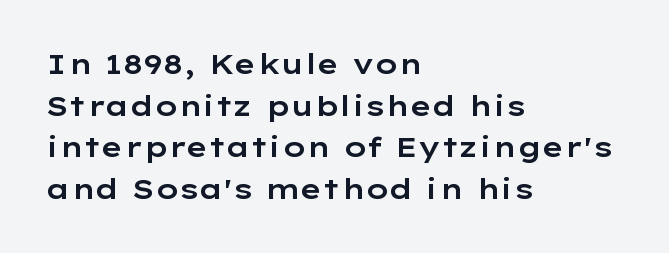
The image shows 28 px wide sans-serif type, upright; set left-aligned, normal line spacing (1.49x), normal letter spacing, not underlined; low stroke contrast and a medium x-height.
